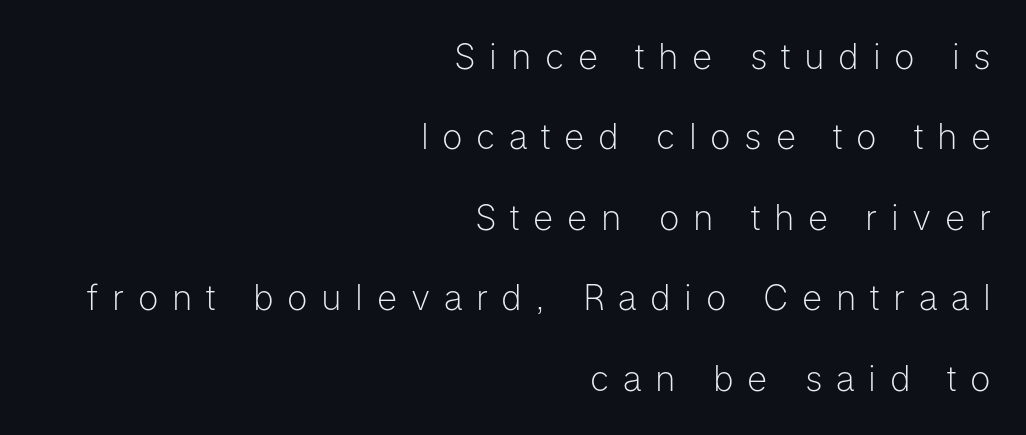
The image shows 35 px light sans-serif type, upright; set right-aligned, loose line spacing (2.3x), unusually wide letter spacing (+0.39 em), not underlined; low stroke contrast and a medium x-height.
